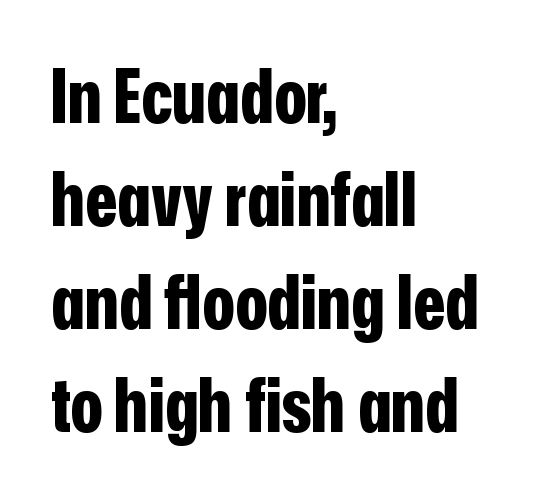
The image shows 74 px bold, condensed sans-serif type, upright; set left-aligned, normal line spacing (1.39x), normal letter spacing, not underlined; low stroke contrast and a medium x-height.
